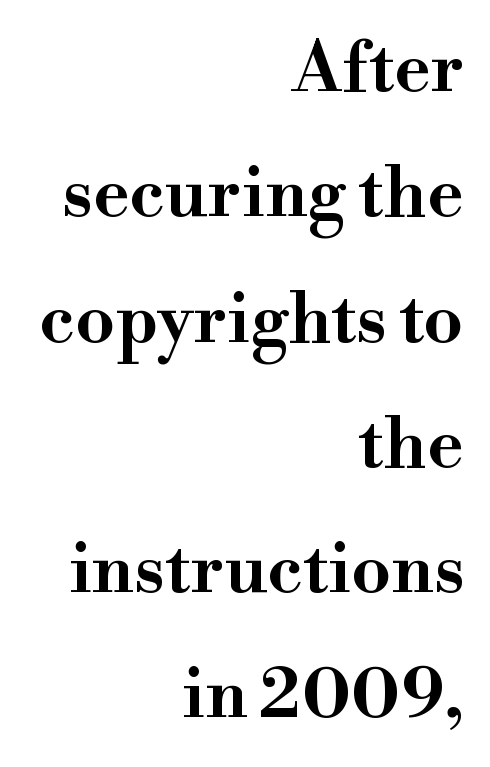
{"serif": "yes", "italic": "no", "width": "wide", "stroke_contrast": "high", "x_height": "small", "monospaced": "no", "underline": "no", "align": "right", "line_spacing_ratio": 1.79, "letter_spacing": "normal", "letter_spacing_em": 0.0, "glyph_px": 70}
